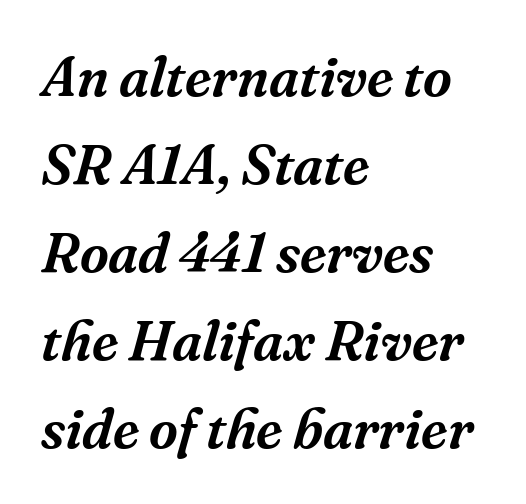
Q: Is the text italic (slanted)? A: Yes, it leans right by about 16 degrees.
Q: Is the typeface a serif or a sans-serif typeface? A: Serif.
Q: Is the text underlined? A: No.
Q: How is the paragraph aligned? A: Left-aligned.
Q: Is the spacing between letters normal or unusually wide? A: Normal.
Q: Is the spacing between lines tight, normal or loose? A: Normal.
Q: Width (condensed, normal, or wide)? A: Normal.
Q: Stroke contrast? A: Medium.
Q: x-height? A: Medium.
Q: Monospaced? A: No.
